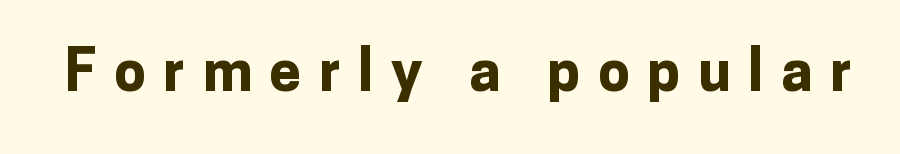
Look at the tracking — it's clearly loosened, letters drifting apart. These lines carry a lot of weight — the face is fully bold. The letters advance in unequal steps, a hallmark of proportional type. In terms of letterform style, serifs are entirely absent. Nope, not italic — everything's standing straight. Beneath every word, the page is bare.
